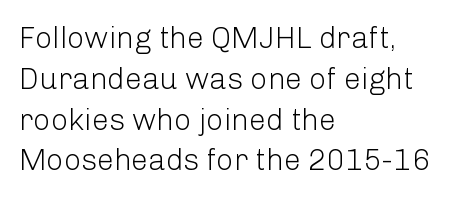
The baseline area is clear. Quick note: interline space is typical. This is roman type, the default non-slanted kind. The lines in this sample share a left origin and differ only in where they stop. Each letter keeps its own natural width here, so spacing adapts to shape.
